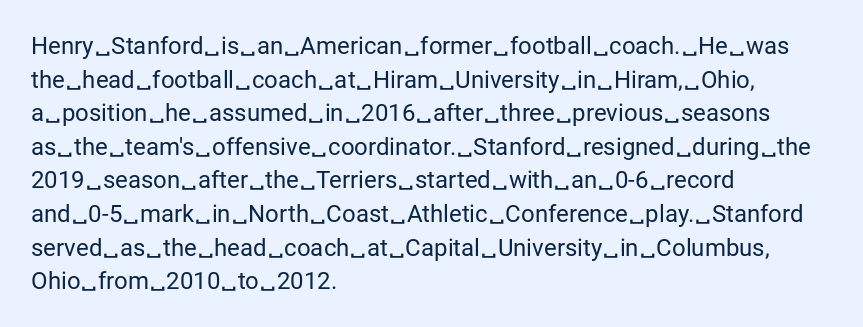
The image shows 24 px text type, upright; set left-aligned, normal line spacing (1.4x), normal letter spacing, not underlined.
